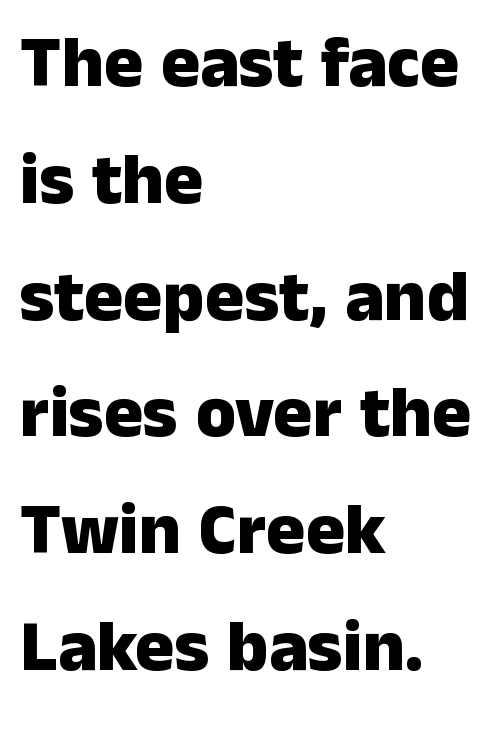
The ragged edge is on the right, which tells us the setting is flush left. Characters remain perfectly vertical along every line. Letters rest on an invisible, unmarked baseline. Here the designer chose a conventional face with non-uniform glyph widths.
